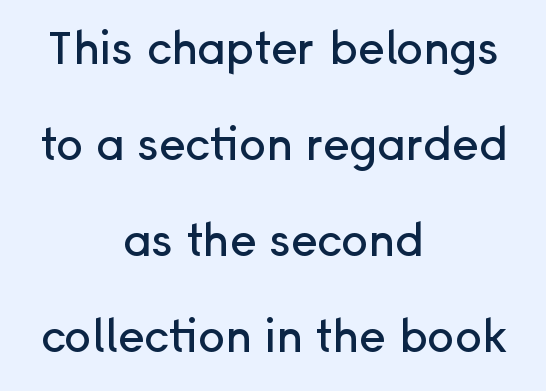
{"serif": "no", "italic": "no", "width": "normal", "stroke_contrast": "low", "x_height": "medium", "monospaced": "no", "underline": "no", "align": "center", "line_spacing": "loose", "line_spacing_ratio": 2.13, "letter_spacing": "normal", "letter_spacing_em": 0.0, "glyph_px": 45}
